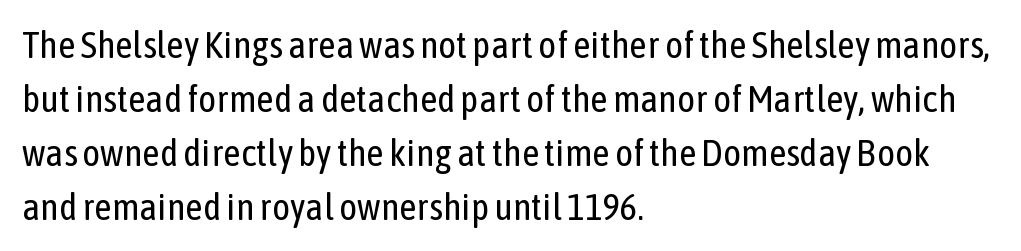
Q: Is the text bold? A: No.
Q: Is the text italic (slanted)? A: No, it is upright.
Q: Is the typeface a serif or a sans-serif typeface? A: Sans-serif.
Q: Is the text underlined? A: No.
Q: How is the paragraph aligned? A: Left-aligned.
Q: Is the spacing between letters normal or unusually wide? A: Normal.
Q: Is the spacing between lines tight, normal or loose? A: Normal.
Q: Width (condensed, normal, or wide)? A: Condensed.
Q: Stroke contrast? A: Low.
Q: x-height? A: Medium.
Q: Monospaced? A: No.
